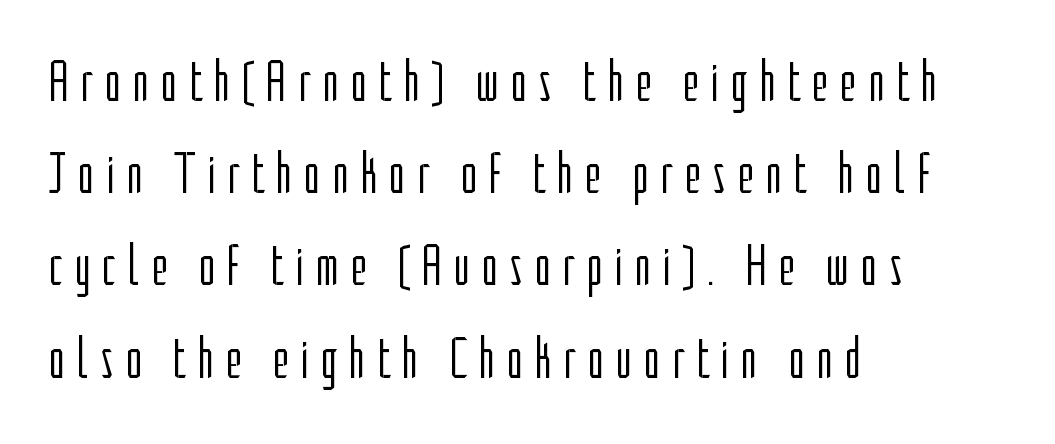
Q: Is the text bold? A: No.
Q: Is the text italic (slanted)? A: No, it is upright.
Q: Is the typeface a serif or a sans-serif typeface? A: Sans-serif.
Q: Is the text underlined? A: No.
Q: How is the paragraph aligned? A: Left-aligned.
Q: Is the spacing between lines tight, normal or loose? A: Normal.
Q: Width (condensed, normal, or wide)? A: Condensed.
Q: Stroke contrast? A: Low.
Q: x-height? A: Medium.
Q: Monospaced? A: No.
